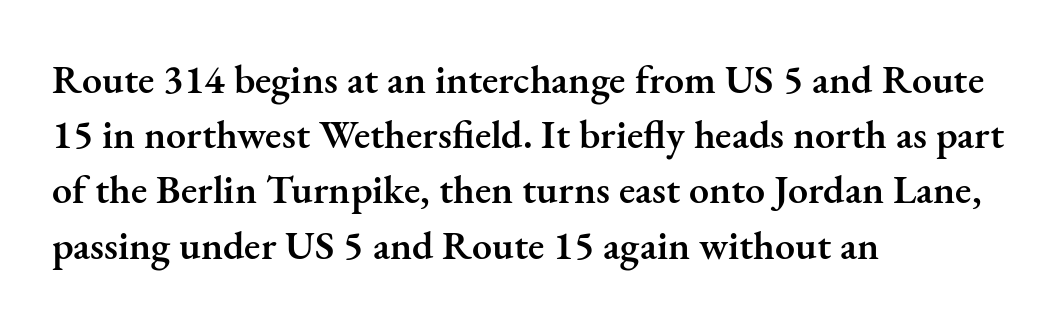
The image shows 40 px semibold serif type, upright; set left-aligned, normal line spacing (1.38x), normal letter spacing, not underlined; medium stroke contrast and a small x-height.
